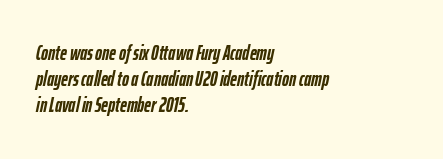
{"italic": "yes", "lean": "right", "slant_degrees": 12, "bold": "yes", "underline": "no", "align": "left", "line_spacing_ratio": 1.24, "letter_spacing": "normal", "letter_spacing_em": 0.0, "glyph_px": 21}
